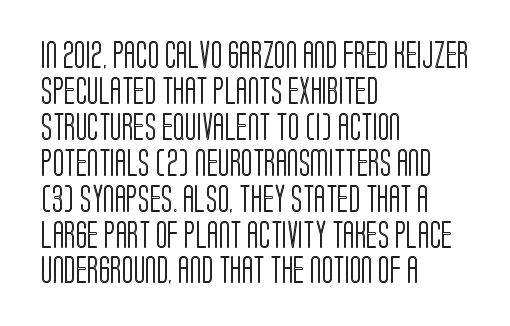
Vertically, the passage feels balanced, rows spaced as you'd expect. The face used here is rendered with its standard letterfit. The words here are not underlined. Posture: straight, roman, zero tilt.
